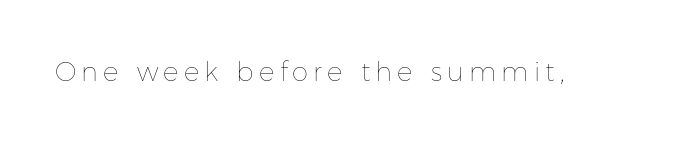
Q: Is the text bold? A: No.
Q: Is the text italic (slanted)? A: No, it is upright.
Q: Is the text underlined? A: No.
Q: Is the spacing between letters normal or unusually wide? A: Unusually wide.
